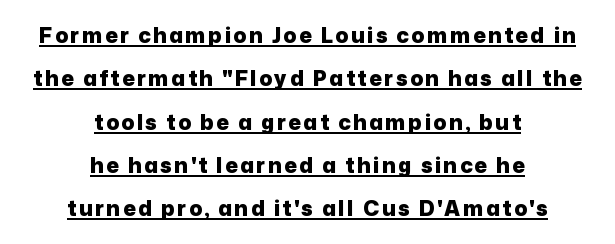
Q: Is the text bold? A: Yes.
Q: Is the text italic (slanted)? A: No, it is upright.
Q: Is the text underlined? A: Yes.
Q: How is the paragraph aligned? A: Centered.
Q: Is the spacing between lines tight, normal or loose? A: Loose.
